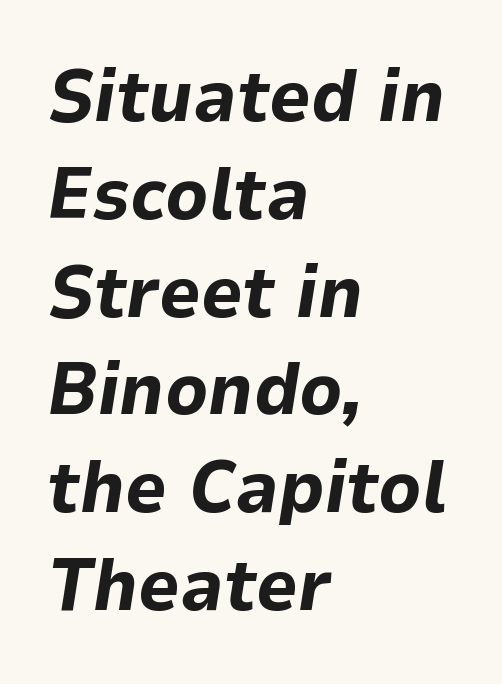
{"italic": "yes", "lean": "right", "slant_degrees": 9, "bold": "yes", "weight": "bold", "width": "normal", "stroke_contrast": "low", "x_height": "medium", "monospaced": "no", "underline": "no", "align": "left", "line_spacing": "normal", "line_spacing_ratio": 1.34, "letter_spacing": "normal", "letter_spacing_em": 0.0, "glyph_px": 73}
